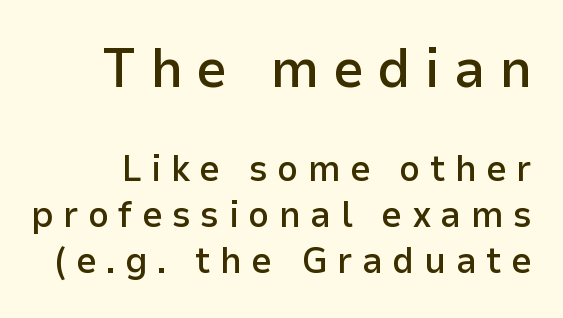
Q: Is the text bold? A: Semi-bold.
Q: Is the text italic (slanted)? A: No, it is upright.
Q: Is the typeface a serif or a sans-serif typeface? A: Sans-serif.
Q: Is the text underlined? A: No.
Q: Is the spacing between letters normal or unusually wide? A: Unusually wide.
Q: Which block of text is set in a larger size, the first (top) or the second (bottom)? A: The first (top) one.
Q: Width (condensed, normal, or wide)? A: Normal.
Q: Stroke contrast? A: Low.
Q: x-height? A: Medium.
Q: Monospaced? A: No.
